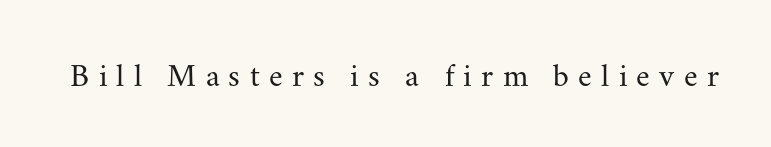
The letters carry serifs — small finishing strokes at the ends of their stems. This sample has the flowing, uneven cadence of proportional lettering. Words float on clear page, feet unadorned. The letterforms sit at book weight or below. A roman cut, with each character standing at attention.
